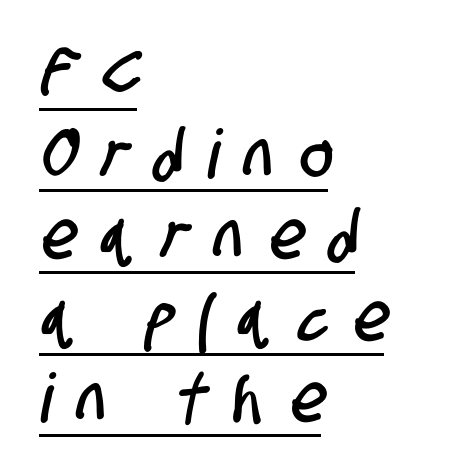
Q: Is the typeface a serif or a sans-serif typeface? A: Sans-serif.
Q: Is the text underlined? A: Yes.
Q: How is the paragraph aligned? A: Left-aligned.
Q: Is the spacing between letters normal or unusually wide? A: Unusually wide.
Q: Width (condensed, normal, or wide)? A: Condensed.
Q: Stroke contrast? A: Low.
Q: x-height? A: Large.
Q: Monospaced? A: No.
